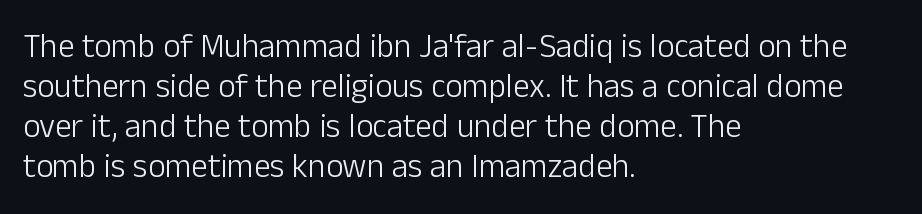
{"serif": "no", "italic": "no", "bold": "no", "weight": "light", "width": "normal", "stroke_contrast": "low", "x_height": "medium", "monospaced": "no", "underline": "no", "align": "left", "line_spacing_ratio": 1.21, "letter_spacing": "normal", "letter_spacing_em": 0.0, "glyph_px": 33}
